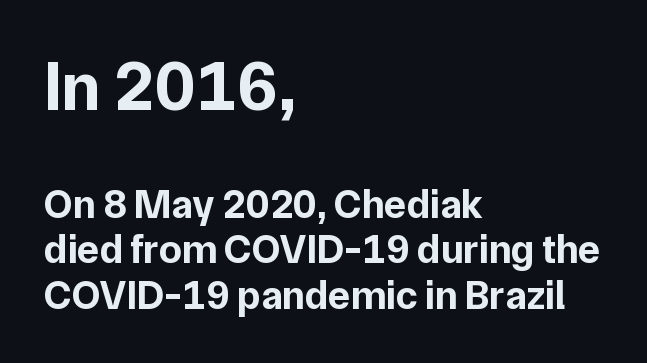
The zone under the glyphs is completely vacant. Type size steps down from the first block to the second. Very little white space separates one row of letters from the next. Here the glyphs are tracked normally, forming tight word shapes. These words are printed bold, with thick strokes throughout. Casual observation: everything's shoved over to the left.
